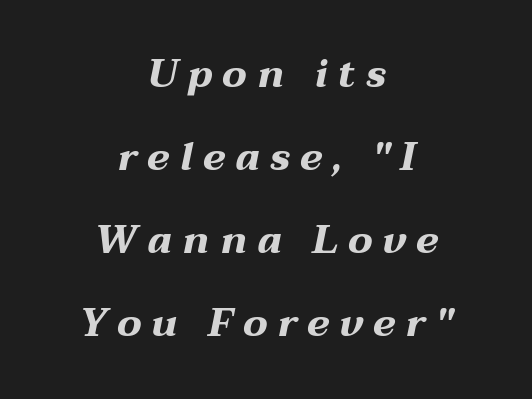
{"italic": "yes", "lean": "right", "slant_degrees": 12, "bold": "yes", "weight": "bold", "width": "wide", "stroke_contrast": "medium", "x_height": "medium", "monospaced": "no", "underline": "no", "align": "center", "line_spacing": "loose", "line_spacing_ratio": 2.13, "letter_spacing": "wide", "letter_spacing_em": 0.26, "glyph_px": 39}
